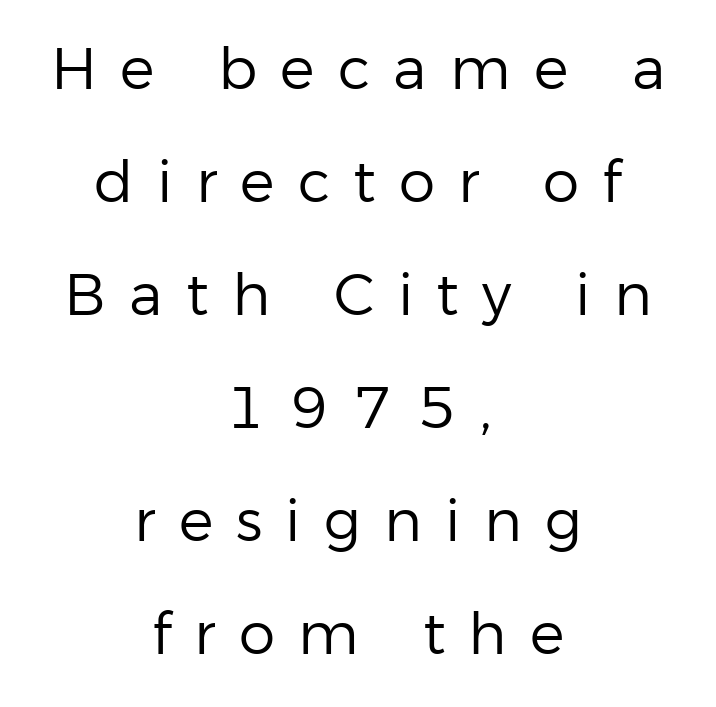
Q: Is the text bold? A: No.
Q: Is the text italic (slanted)? A: No, it is upright.
Q: Is the typeface a serif or a sans-serif typeface? A: Sans-serif.
Q: Is the text underlined? A: No.
Q: How is the paragraph aligned? A: Centered.
Q: Is the spacing between letters normal or unusually wide? A: Unusually wide.
Q: Is the spacing between lines tight, normal or loose? A: Loose.
Q: Width (condensed, normal, or wide)? A: Normal.
Q: Stroke contrast? A: Low.
Q: x-height? A: Medium.
Q: Monospaced? A: No.
